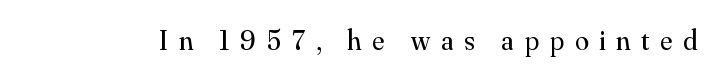
The passage shown is typed in a proportional face where columns would drift. Type style note: has serifs. The face looks like a standard text weight, possibly lighter. The gaps between neighbouring characters are conspicuously large. Beneath every word, the page is bare. This is roman type, the default non-slanted kind.
